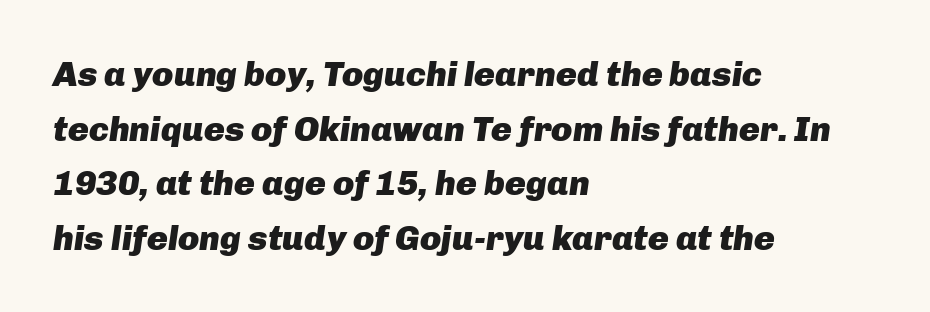
Short and long lines alike share a common starting point at left. Letters rest on an invisible, unmarked baseline. Caption: bold face, heavy strokes. In terms of letterspacing, this is plain default setting. Slant detected: the letters are inclined. Looks like regular typesetting: each glyph gets only the width it needs.
